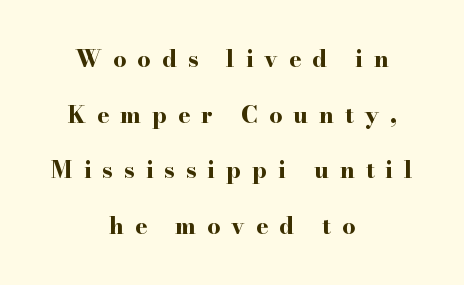
{"italic": "no", "bold": "yes", "underline": "no", "align": "center", "line_spacing": "loose", "line_spacing_ratio": 2.42, "letter_spacing": "wide", "letter_spacing_em": 0.48, "glyph_px": 23}
